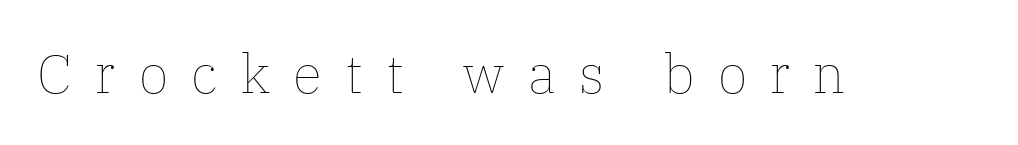
Q: Is the text bold? A: No.
Q: Is the text italic (slanted)? A: No, it is upright.
Q: Is the text underlined? A: No.
Q: Is the spacing between letters normal or unusually wide? A: Unusually wide.
Q: Width (condensed, normal, or wide)? A: Normal.
Q: Stroke contrast? A: Low.
Q: x-height? A: Medium.
Q: Monospaced? A: No.
